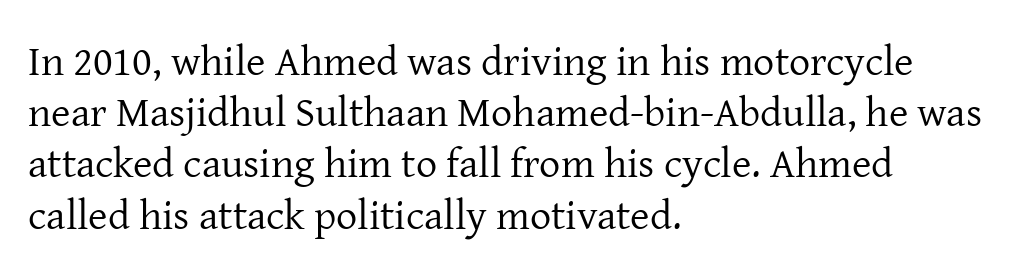
Q: Is the text bold? A: No.
Q: Is the text italic (slanted)? A: No, it is upright.
Q: Is the typeface a serif or a sans-serif typeface? A: Serif.
Q: Is the text underlined? A: No.
Q: How is the paragraph aligned? A: Left-aligned.
Q: Is the spacing between letters normal or unusually wide? A: Normal.
Q: Width (condensed, normal, or wide)? A: Normal.
Q: Stroke contrast? A: Low.
Q: x-height? A: Medium.
Q: Monospaced? A: No.
